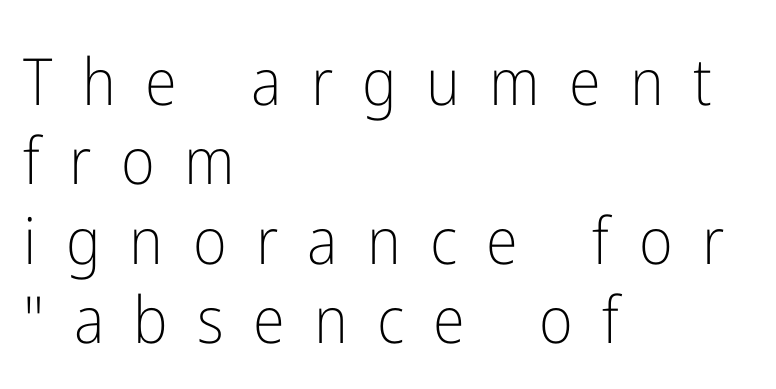
Q: Is the text bold? A: No.
Q: Is the text italic (slanted)? A: No, it is upright.
Q: Is the typeface a serif or a sans-serif typeface? A: Sans-serif.
Q: Is the text underlined? A: No.
Q: How is the paragraph aligned? A: Left-aligned.
Q: Is the spacing between letters normal or unusually wide? A: Unusually wide.
Q: Width (condensed, normal, or wide)? A: Condensed.
Q: Stroke contrast? A: Low.
Q: x-height? A: Medium.
Q: Monospaced? A: No.
